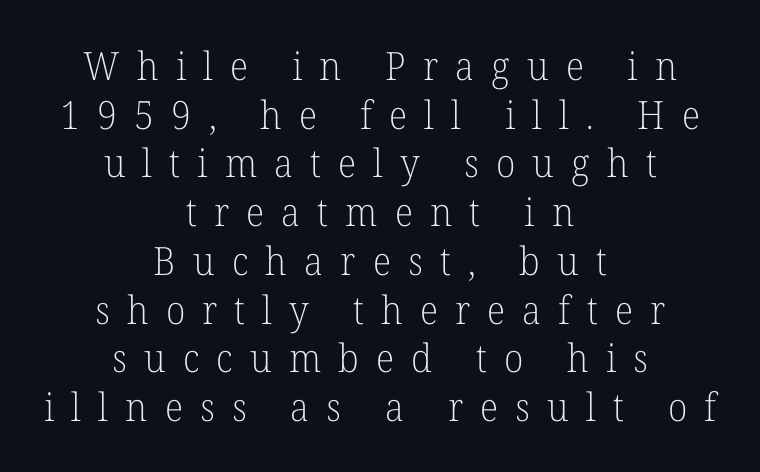
Counters stay open thanks to moderate or lighter strokes. Each row of text sits above clean, open space. Regarding leading, the lines here are spaced in the standard way. The designer went with a serif here, giving each stem small feet. You can tell it's not italic because the verticals are truly vertical.
